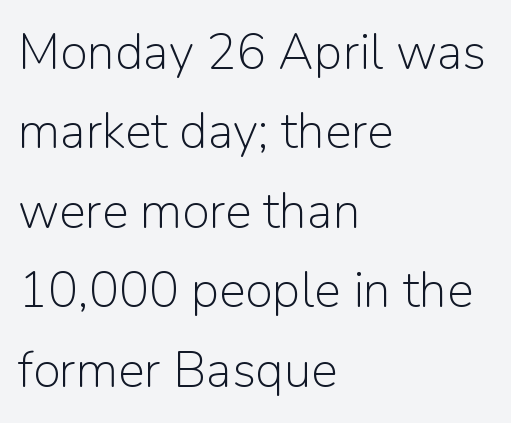
Q: Is the text bold? A: No.
Q: Is the text italic (slanted)? A: No, it is upright.
Q: Is the typeface a serif or a sans-serif typeface? A: Sans-serif.
Q: Is the text underlined? A: No.
Q: How is the paragraph aligned? A: Left-aligned.
Q: Is the spacing between letters normal or unusually wide? A: Normal.
Q: Is the spacing between lines tight, normal or loose? A: Normal.
Q: Width (condensed, normal, or wide)? A: Normal.
Q: Stroke contrast? A: Low.
Q: x-height? A: Medium.
Q: Monospaced? A: No.
